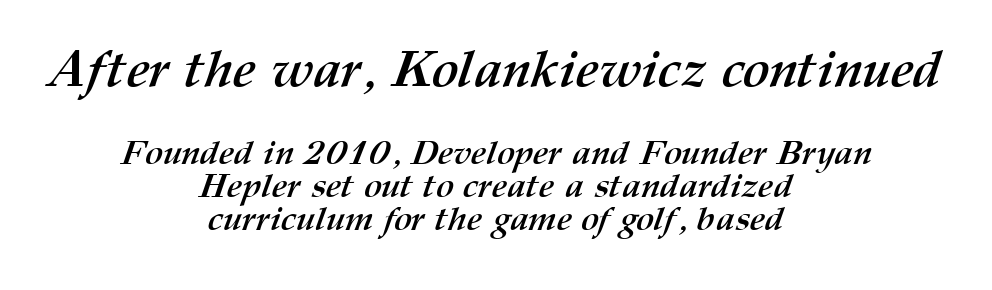
{"bold": "yes", "weight": "semibold", "width": "normal", "stroke_contrast": "medium", "x_height": "medium", "monospaced": "no", "underline": "no", "align": "center", "line_spacing": "tight", "line_spacing_ratio": 0.97, "letter_spacing": "normal", "letter_spacing_em": 0.0, "larger_block": "first", "size_ratio": 1.5, "glyph_px": 51}
